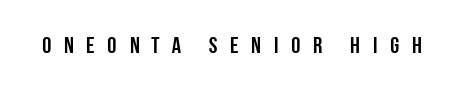
The image shows 23 px bold type, upright; set unusually wide letter spacing (+0.47 em), not underlined.
